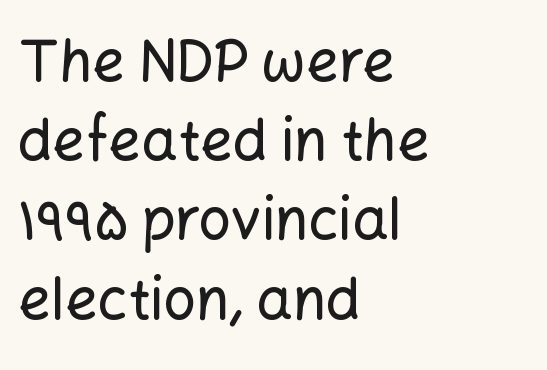
Q: Is the text italic (slanted)? A: No, it is upright.
Q: Is the typeface a serif or a sans-serif typeface? A: Sans-serif.
Q: Is the text underlined? A: No.
Q: How is the paragraph aligned? A: Left-aligned.
Q: Is the spacing between letters normal or unusually wide? A: Normal.
Q: Is the spacing between lines tight, normal or loose? A: Normal.
Q: Width (condensed, normal, or wide)? A: Normal.
Q: Stroke contrast? A: Low.
Q: x-height? A: Medium.
Q: Monospaced? A: No.
